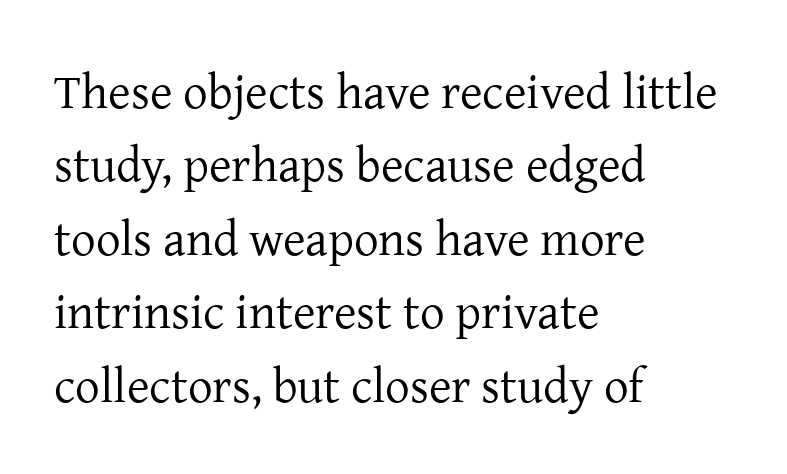
The image shows 49 px regular-weight serif type, upright; set left-aligned, normal line spacing (1.5x), normal letter spacing, not underlined; low stroke contrast and a medium x-height.
